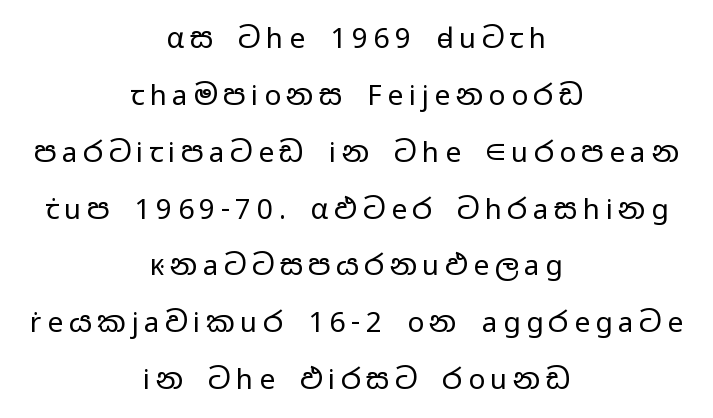
The image shows 28 px regular-weight, wide sans-serif type, upright; set centered, loose line spacing (2.03x), unusually wide letter spacing (+0.2 em), not underlined; low stroke contrast and a medium x-height.
